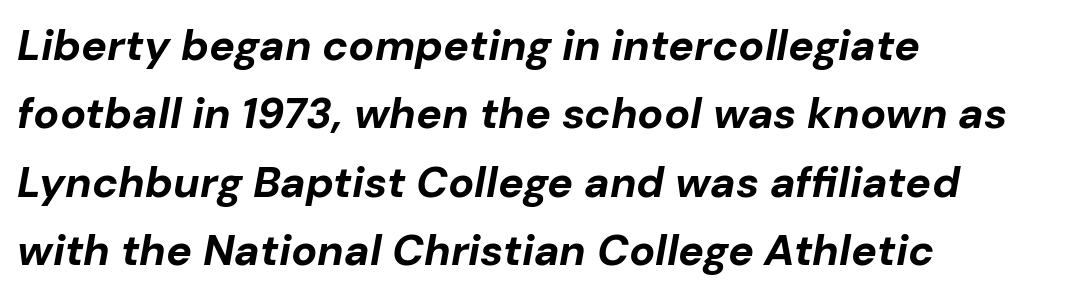
{"italic": "yes", "lean": "right", "slant_degrees": 10, "bold": "yes", "weight": "bold", "width": "normal", "stroke_contrast": "low", "x_height": "medium", "monospaced": "no", "underline": "no", "align": "left", "line_spacing": "normal", "line_spacing_ratio": 1.59, "letter_spacing": "normal", "letter_spacing_em": 0.0, "glyph_px": 43}
